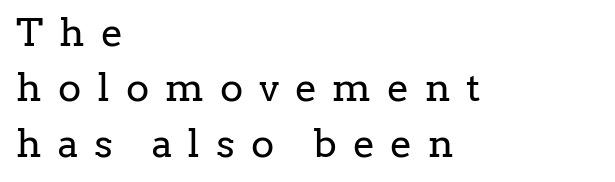
The image shows 39 px regular-weight serif type, upright; set left-aligned, normal line spacing (1.42x), unusually wide letter spacing (+0.41 em), not underlined; low stroke contrast and a medium x-height.
